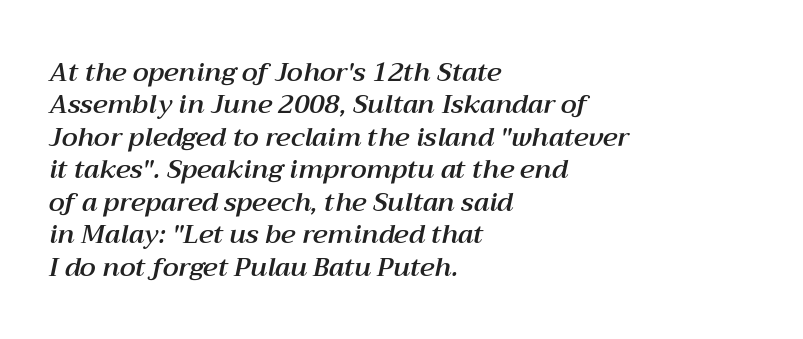
This rendering leaves character spacing at its baseline value. A typesetter would mark this as italic. The setting favours the left margin, as ordinary paragraphs usually do. A bare baseline throughout the passage.
